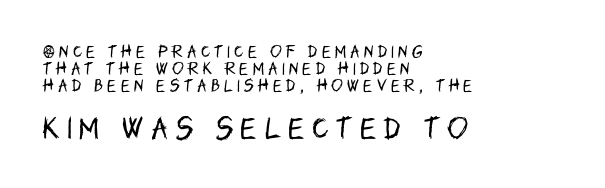
The image shows 25 px text type, upright; set left-aligned, line spacing 1.22x, unusually wide letter spacing (+0.3 em), not underlined; the second (bottom) block is 1.79x larger.
